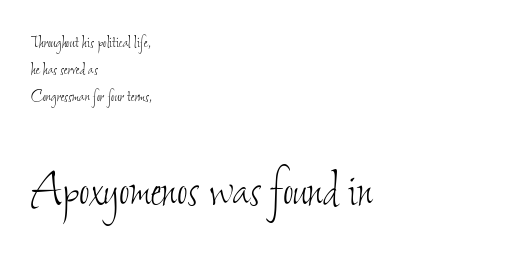
Q: Is the text bold? A: No.
Q: Is the text underlined? A: No.
Q: How is the paragraph aligned? A: Left-aligned.
Q: Is the spacing between letters normal or unusually wide? A: Normal.
Q: Is the spacing between lines tight, normal or loose? A: Normal.
Q: Which block of text is set in a larger size, the first (top) or the second (bottom)? A: The second (bottom) one.
Q: Width (condensed, normal, or wide)? A: Condensed.
Q: Stroke contrast? A: Low.
Q: x-height? A: Small.
Q: Monospaced? A: No.
